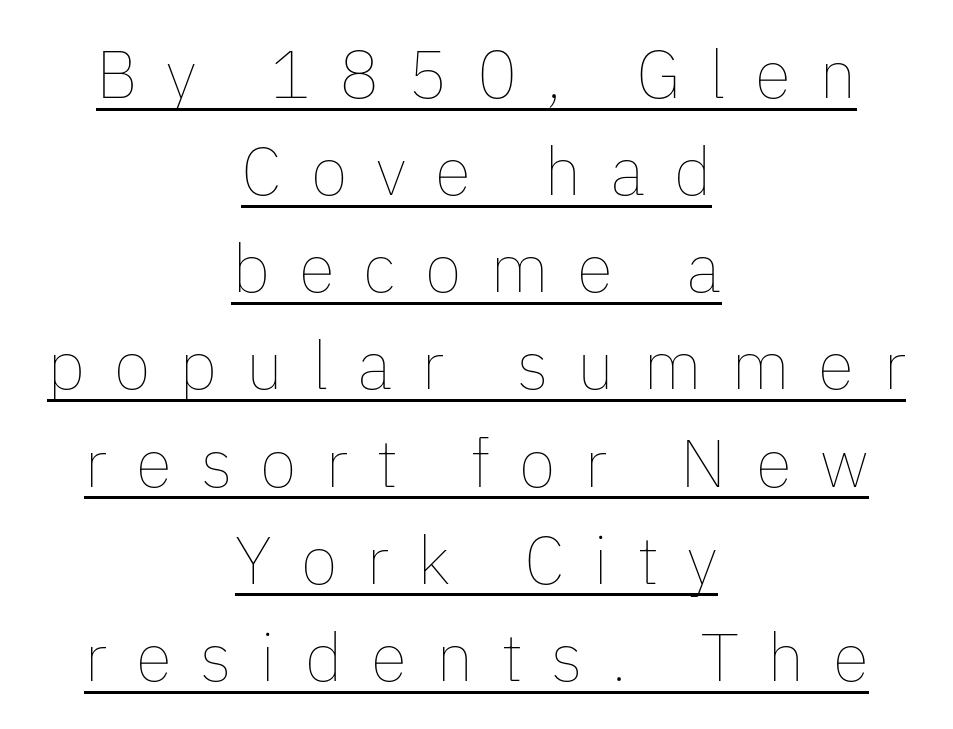
Q: Is the text bold? A: No.
Q: Is the text italic (slanted)? A: No, it is upright.
Q: Is the text underlined? A: Yes.
Q: How is the paragraph aligned? A: Centered.
Q: Is the spacing between letters normal or unusually wide? A: Unusually wide.
Q: Is the spacing between lines tight, normal or loose? A: Normal.
Q: Width (condensed, normal, or wide)? A: Normal.
Q: Stroke contrast? A: Low.
Q: x-height? A: Medium.
Q: Monospaced? A: No.
